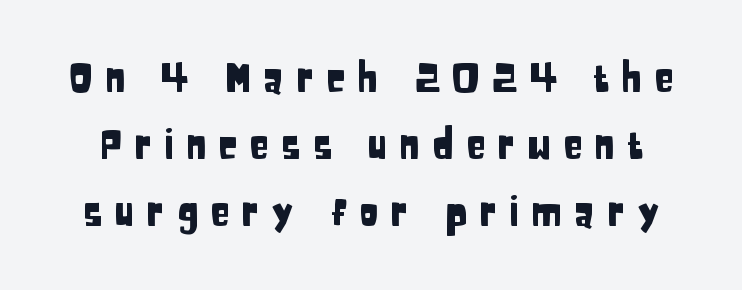
The image shows 40 px condensed sans-serif type, upright; set normal line spacing (1.67x), unusually wide letter spacing (+0.29 em), not underlined; low stroke contrast and a large x-height.
